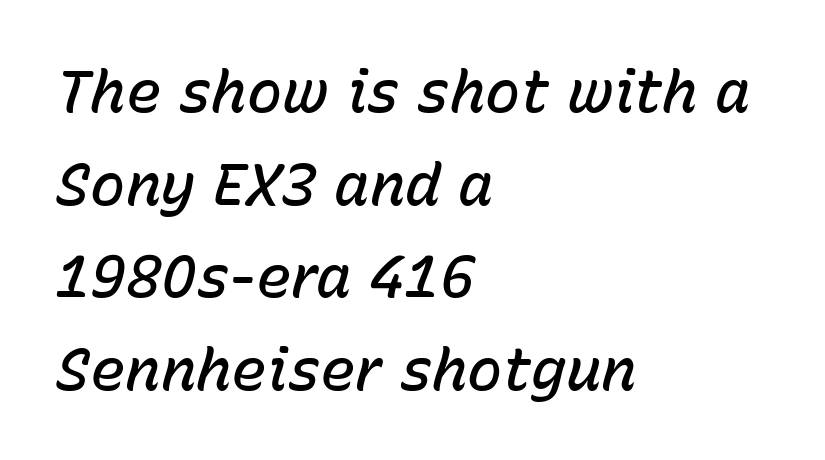
Notice the strokes are somewhat thickened but not fully heavy: this is a semibold. Regarding leading, the lines here are spaced in the standard way. The setting favours the left margin, as ordinary paragraphs usually do. These lines are rendered in a variable-pitch font.
